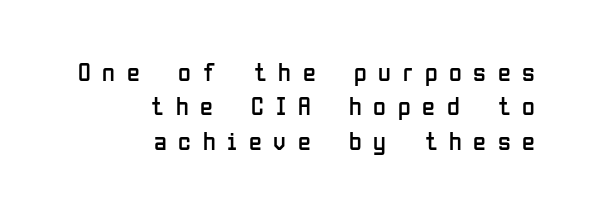
{"italic": "no", "bold": "no", "underline": "no", "align": "right", "line_spacing": "normal", "line_spacing_ratio": 1.32, "letter_spacing": "wide", "letter_spacing_em": 0.45, "glyph_px": 26}
